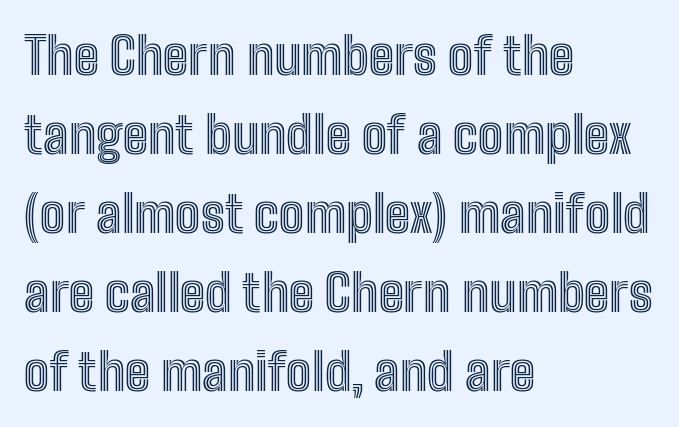
Quick note: not italic, upright. Does the copy run flush right? No — it runs flush left. Here the designer chose a conventional face with non-uniform glyph widths. Honestly, the letter spacing is just normal — you wouldn't notice it.
